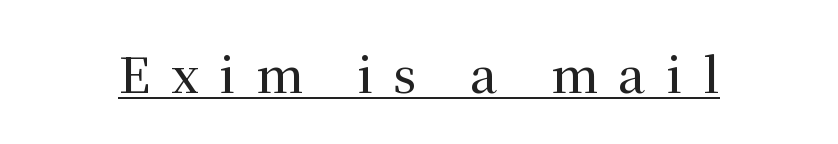
{"serif": "yes", "italic": "no", "width": "normal", "stroke_contrast": "medium", "x_height": "medium", "monospaced": "no", "underline": "yes", "letter_spacing": "wide", "letter_spacing_em": 0.43, "glyph_px": 48}
